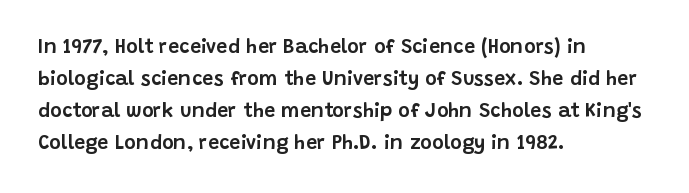
Q: Is the text italic (slanted)? A: No, it is upright.
Q: Is the text underlined? A: No.
Q: How is the paragraph aligned? A: Left-aligned.
Q: Is the spacing between letters normal or unusually wide? A: Normal.
Q: Is the spacing between lines tight, normal or loose? A: Normal.
